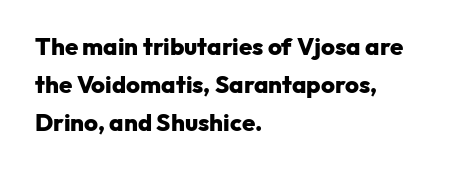
The space between consecutive lines is moderate. Alignment: flush left. The passage shown is not underscored anywhere. The type is set solid horizontally, with unmodified tracking. The characters look thick and weighty, a clear bold. Unlike italic type, these characters show no tilt at all.
